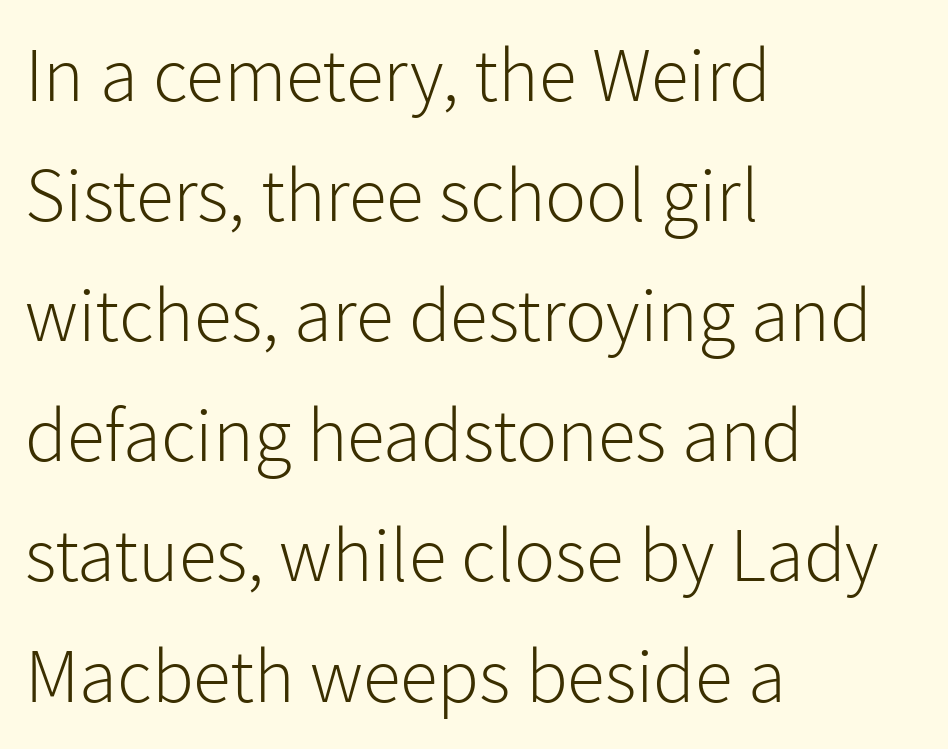
{"serif": "no", "italic": "no", "bold": "no", "weight": "light", "width": "normal", "stroke_contrast": "low", "x_height": "medium", "monospaced": "no", "underline": "no", "align": "left", "line_spacing": "normal", "line_spacing_ratio": 1.56, "letter_spacing": "normal", "letter_spacing_em": 0.0, "glyph_px": 77}
